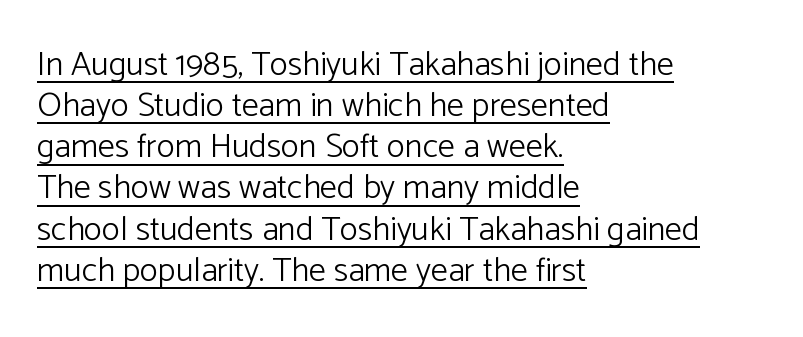
{"serif": "no", "italic": "no", "bold": "no", "weight": "light", "width": "normal", "stroke_contrast": "low", "x_height": "medium", "monospaced": "no", "underline": "yes", "align": "left", "line_spacing_ratio": 1.21, "letter_spacing": "normal", "letter_spacing_em": 0.0, "glyph_px": 34}
